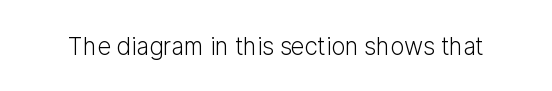
The image shows 24 px text type, upright; set normal letter spacing, not underlined.
